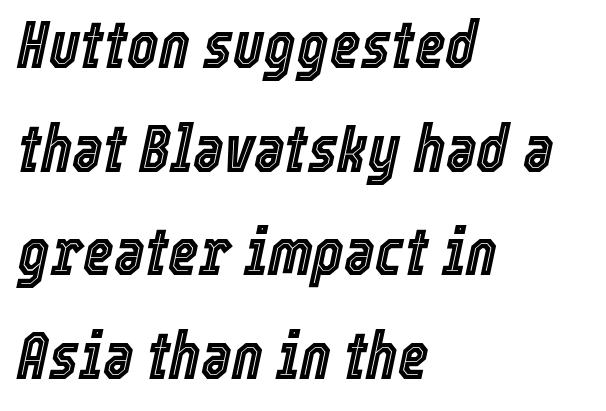
The image shows 66 px condensed type, italic (leaning right); set left-aligned, normal line spacing (1.57x), normal letter spacing, not underlined; a medium x-height.
